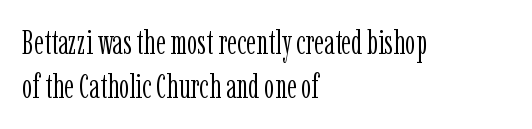
{"serif": "yes", "italic": "no", "bold": "no", "weight": "light", "width": "condensed", "stroke_contrast": "low", "x_height": "medium", "monospaced": "no", "underline": "no", "align": "left", "line_spacing": "normal", "line_spacing_ratio": 1.32, "letter_spacing": "normal", "letter_spacing_em": 0.0, "glyph_px": 33}
